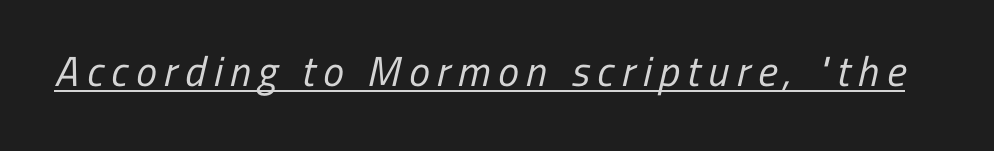
Q: Is the text bold? A: No.
Q: Is the typeface a serif or a sans-serif typeface? A: Sans-serif.
Q: Is the text underlined? A: Yes.
Q: Width (condensed, normal, or wide)? A: Condensed.
Q: Stroke contrast? A: Low.
Q: x-height? A: Medium.
Q: Monospaced? A: No.
